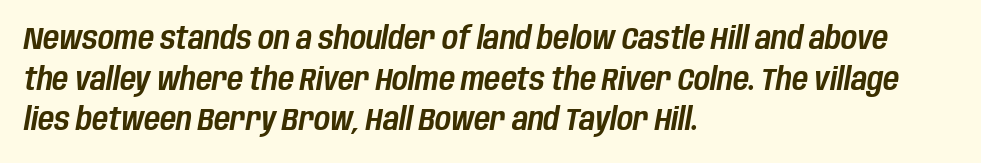
The image shows 31 px condensed type, italic (leaning right); set left-aligned, normal line spacing (1.31x), normal letter spacing, not underlined; low stroke contrast and a large x-height.
